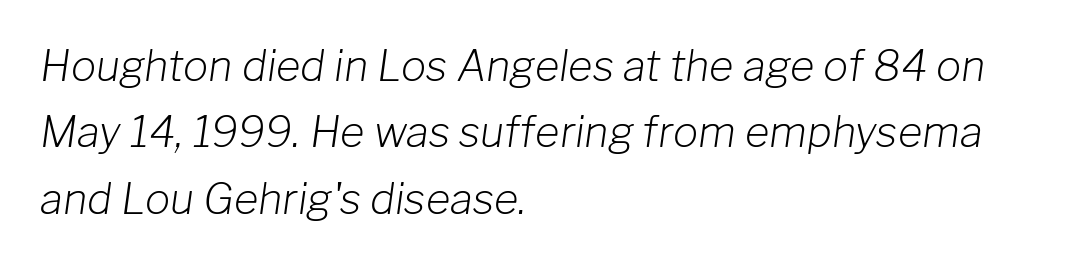
{"italic": "yes", "lean": "right", "slant_degrees": 8, "bold": "no", "weight": "light", "width": "normal", "stroke_contrast": "low", "x_height": "medium", "monospaced": "no", "underline": "no", "align": "left", "line_spacing": "normal", "line_spacing_ratio": 1.58, "letter_spacing": "normal", "letter_spacing_em": 0.0, "glyph_px": 42}
